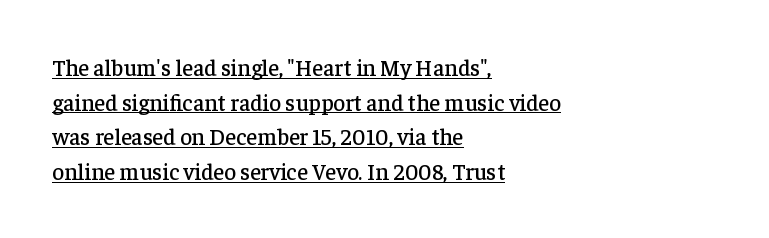
Notice how the passage keeps a crisp vertical edge on the left only. The vertical gap from one line to the next is medium. Posture: straight, roman, zero tilt. The typesetter has applied underlining to the passage shown. What stands out about the letter spacing? Nothing — it is the standard amount.
